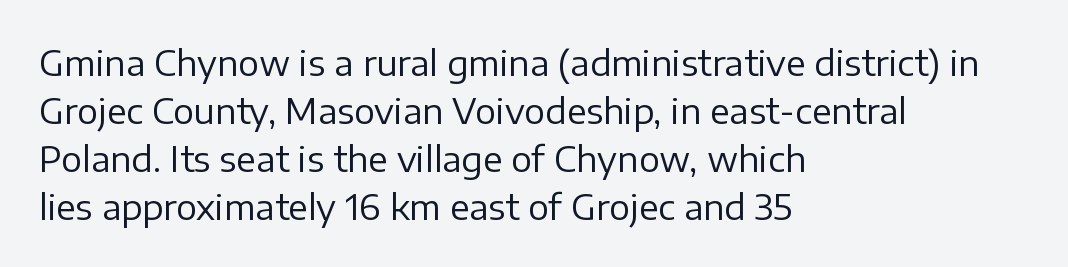
Each row of text sits above clean, open space. A sans-serif font was chosen for this passage. Vertically, the passage feels balanced, rows spaced as you'd expect. Proportional: the letters do not fall into vertical columns.
